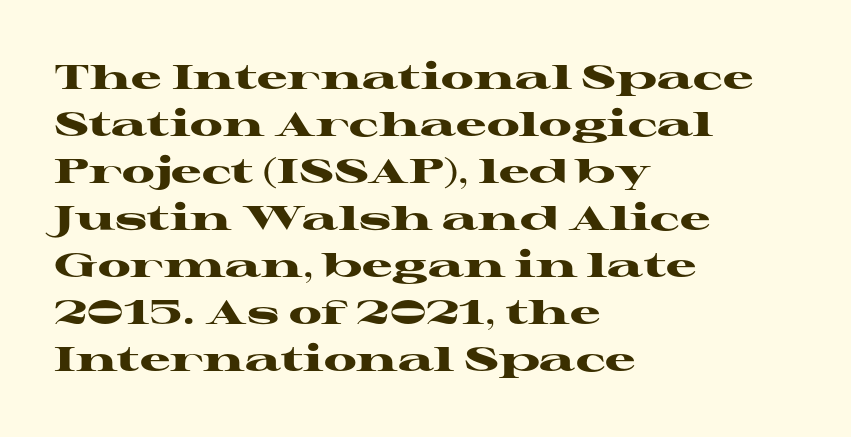
Think of a printed novel: that variable character pitch is what you see here. Pretty heavy lettering here — definitely bold. This rendering employs a face with finishing strokes, i.e., a serif. This rendering uses left alignment, leaving the right contour irregular.
